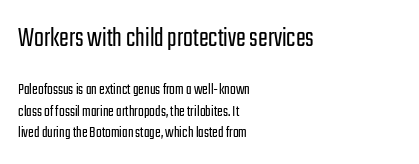
Q: Is the text bold? A: No.
Q: Is the text italic (slanted)? A: No, it is upright.
Q: Is the typeface a serif or a sans-serif typeface? A: Sans-serif.
Q: Is the text underlined? A: No.
Q: How is the paragraph aligned? A: Left-aligned.
Q: Is the spacing between letters normal or unusually wide? A: Normal.
Q: Is the spacing between lines tight, normal or loose? A: Normal.
Q: Which block of text is set in a larger size, the first (top) or the second (bottom)? A: The first (top) one.
Q: Width (condensed, normal, or wide)? A: Condensed.
Q: Stroke contrast? A: Low.
Q: x-height? A: Medium.
Q: Monospaced? A: No.
